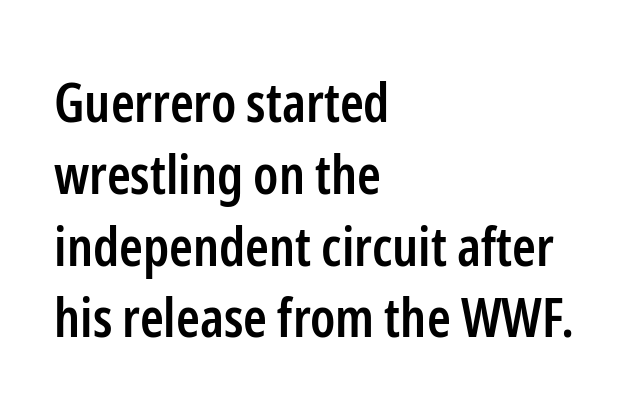
Q: Is the text bold? A: Semi-bold.
Q: Is the text italic (slanted)? A: No, it is upright.
Q: Is the typeface a serif or a sans-serif typeface? A: Sans-serif.
Q: Is the text underlined? A: No.
Q: How is the paragraph aligned? A: Left-aligned.
Q: Is the spacing between letters normal or unusually wide? A: Normal.
Q: Is the spacing between lines tight, normal or loose? A: Normal.
Q: Width (condensed, normal, or wide)? A: Condensed.
Q: Stroke contrast? A: Low.
Q: x-height? A: Medium.
Q: Monospaced? A: No.
